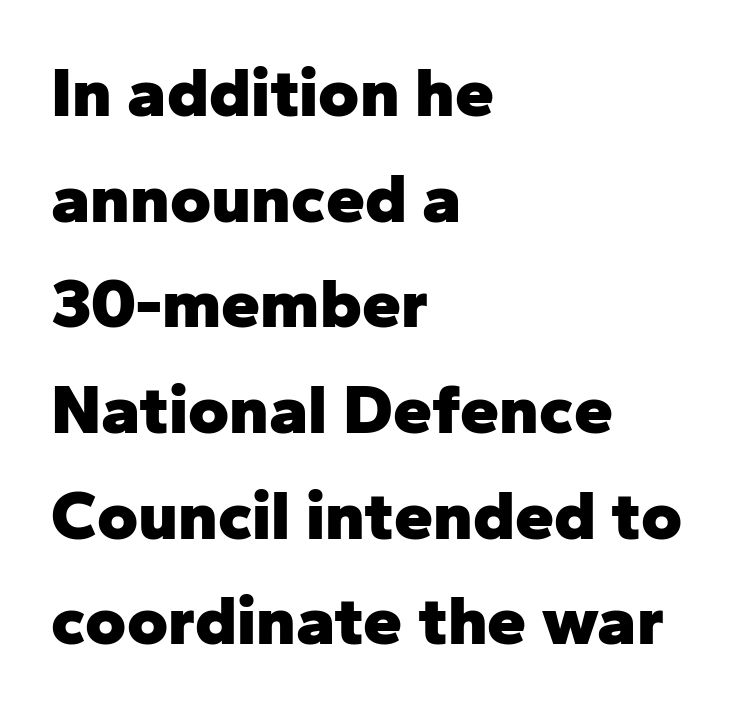
{"serif": "no", "italic": "no", "bold": "yes", "weight": "heavy", "width": "normal", "stroke_contrast": "low", "x_height": "medium", "monospaced": "no", "underline": "no", "align": "left", "line_spacing": "normal", "line_spacing_ratio": 1.51, "letter_spacing": "normal", "letter_spacing_em": 0.0, "glyph_px": 70}
